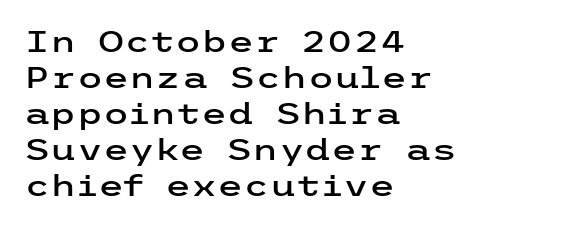
Q: Is the text italic (slanted)? A: No, it is upright.
Q: Is the typeface a serif or a sans-serif typeface? A: Sans-serif.
Q: Is the text underlined? A: No.
Q: How is the paragraph aligned? A: Left-aligned.
Q: Is the spacing between letters normal or unusually wide? A: Normal.
Q: Width (condensed, normal, or wide)? A: Wide.
Q: Stroke contrast? A: Low.
Q: x-height? A: Medium.
